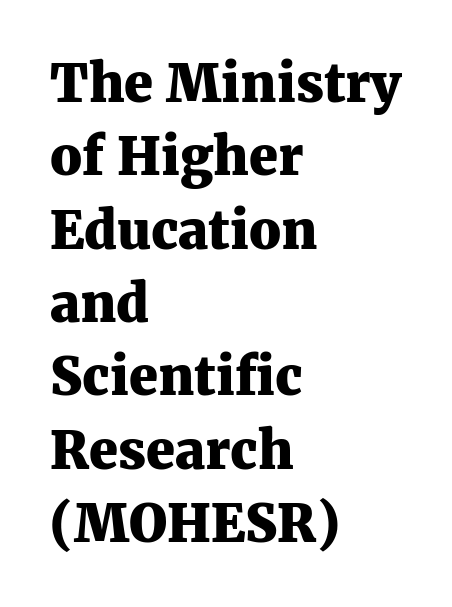
The image shows 52 px heavy serif type, upright; set left-aligned, normal line spacing (1.41x), normal letter spacing, not underlined; medium stroke contrast and a medium x-height.
